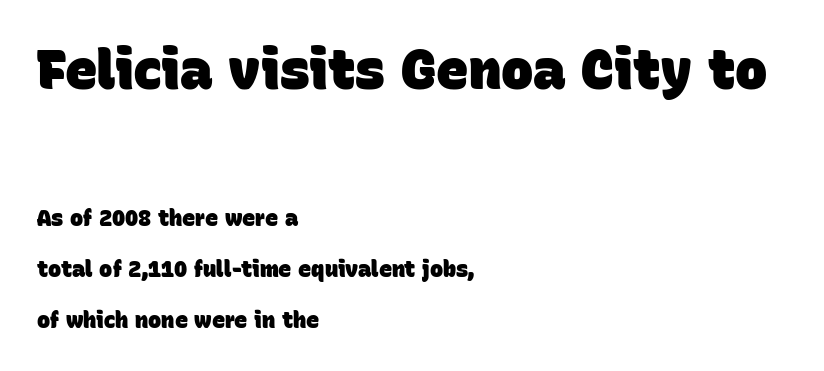
Q: Is the text bold? A: Yes.
Q: Is the typeface a serif or a sans-serif typeface? A: Sans-serif.
Q: Is the text underlined? A: No.
Q: How is the paragraph aligned? A: Left-aligned.
Q: Is the spacing between letters normal or unusually wide? A: Normal.
Q: Is the spacing between lines tight, normal or loose? A: Loose.
Q: Which block of text is set in a larger size, the first (top) or the second (bottom)? A: The first (top) one.
Q: Width (condensed, normal, or wide)? A: Normal.
Q: Stroke contrast? A: Low.
Q: x-height? A: Large.
Q: Monospaced? A: No.
